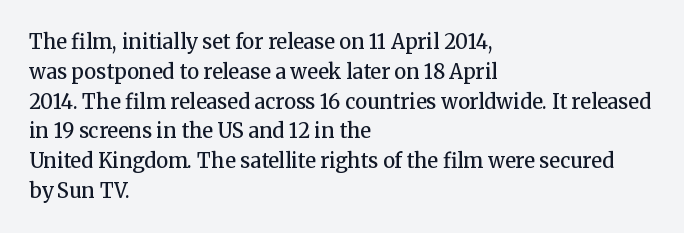
If you measured baseline to baseline, you'd find a middling distance. Summary of weight: moderately heavy, a semibold. Tracking value appears to be zero — textbook default spacing. Underline: absent. Style check: upright.
